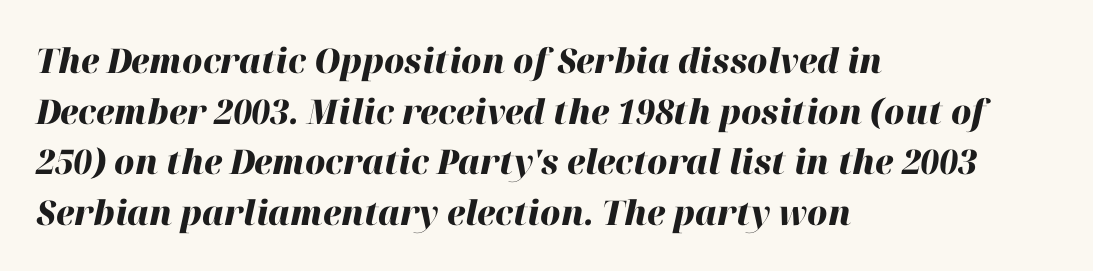
Q: Is the text bold? A: Yes.
Q: Is the text italic (slanted)? A: Yes, it leans right by about 12 degrees.
Q: Is the text underlined? A: No.
Q: How is the paragraph aligned? A: Left-aligned.
Q: Is the spacing between letters normal or unusually wide? A: Normal.
Q: Is the spacing between lines tight, normal or loose? A: Normal.
Q: Width (condensed, normal, or wide)? A: Normal.
Q: Stroke contrast? A: High.
Q: x-height? A: Medium.
Q: Monospaced? A: No.
